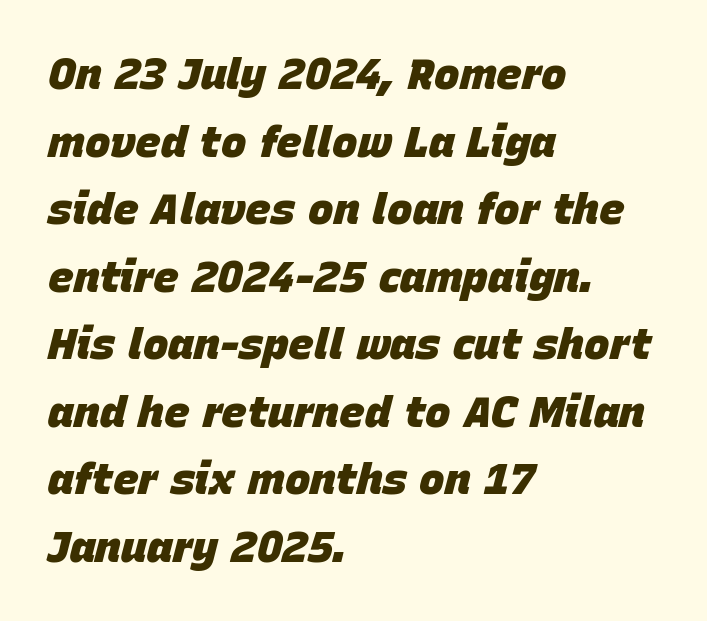
The space directly below the letters is spotless. Is this a fixed-width face? No — the glyphs have proportional, varying widths. These lines keep a tight, regular rhythm from letter to letter. Rendered with sloped, italic letterforms. The font is running at its bold setting.
